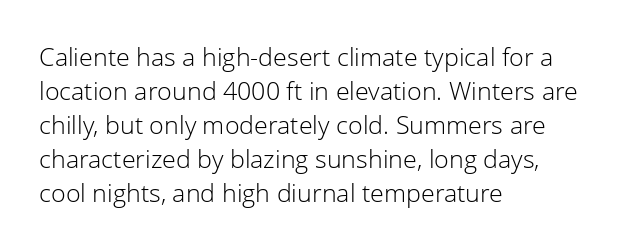
The image shows 25 px text type, upright; set left-aligned, normal line spacing (1.36x), normal letter spacing, not underlined.
